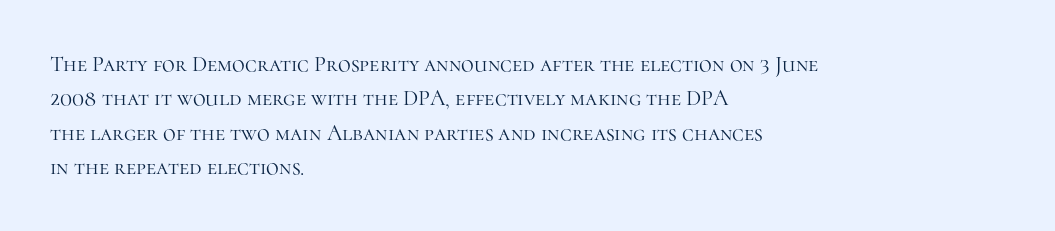
The specimen reads as upright at a glance. Is the stroke heavy? The answer is a plain regular-or-lighter. Clear beneath every line of the passage. Notice how descenders clear the ascenders below comfortably — that's standard leading.
